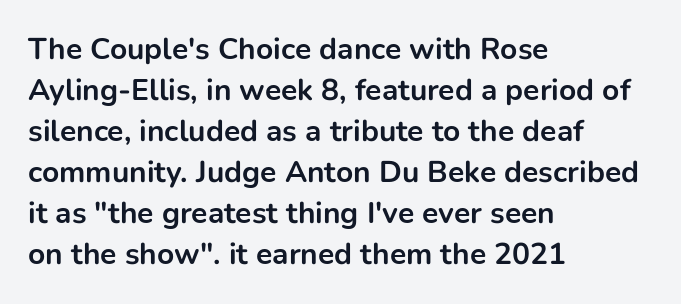
The image shows 30 px bold sans-serif type, upright; set left-aligned, normal line spacing (1.37x), normal letter spacing, not underlined; low stroke contrast and a medium x-height.
